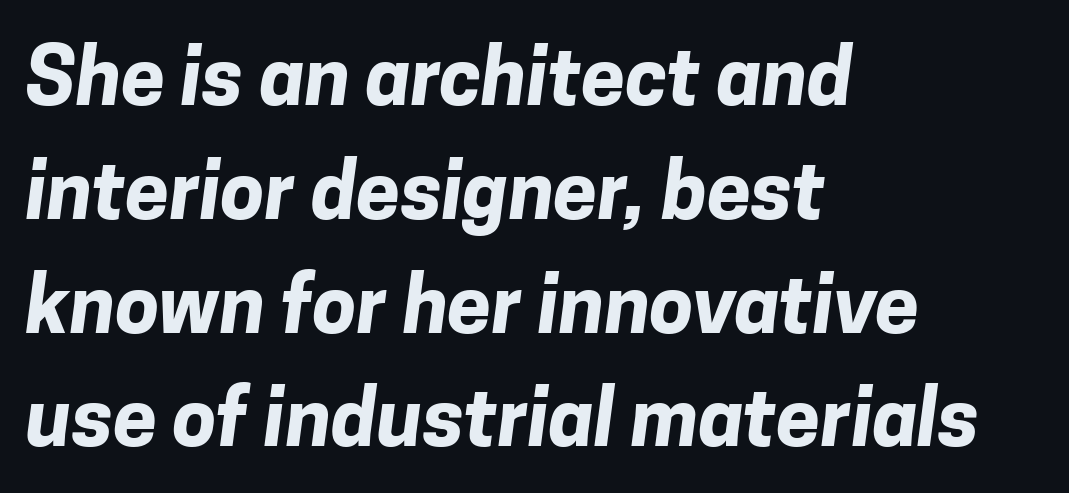
The image shows 79 px bold sans-serif type; set left-aligned, normal line spacing (1.44x), normal letter spacing, not underlined; low stroke contrast and a medium x-height.
